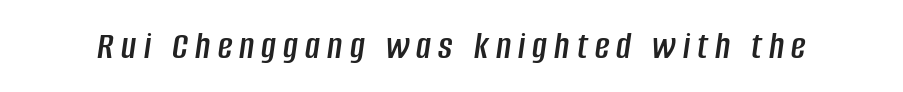
{"italic": "yes", "lean": "right", "slant_degrees": 8, "width": "condensed", "stroke_contrast": "low", "x_height": "large", "monospaced": "no", "underline": "no", "glyph_px": 40}
